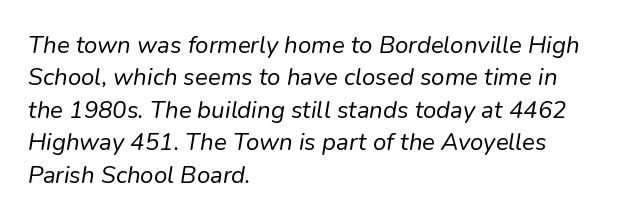
{"italic": "yes", "lean": "right", "slant_degrees": 9, "bold": "no", "underline": "no", "align": "left", "line_spacing": "normal", "line_spacing_ratio": 1.35, "letter_spacing": "normal", "letter_spacing_em": 0.0, "glyph_px": 24}
